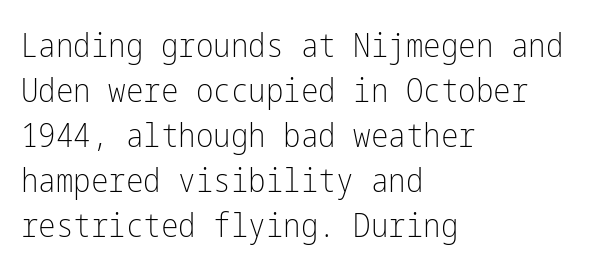
Lines of text with bare space underneath. Typeset ragged right — the left edge is the straight one. Stems here are at most as thick as an everyday book face. The rendering keeps characters at their native spacing. Students, observe: this is what conventionally led text looks like.
